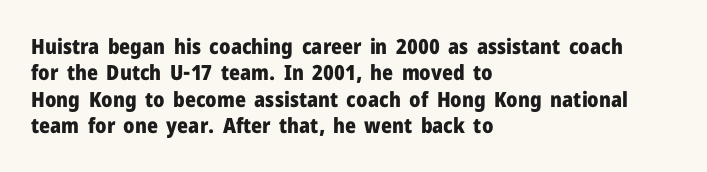
What weight is shown? A full bold with thick strokes. The lettering holds an erect, upright posture throughout. Plain, unruled lines of type. The rendering keeps characters at their native spacing. Leading: standard.
